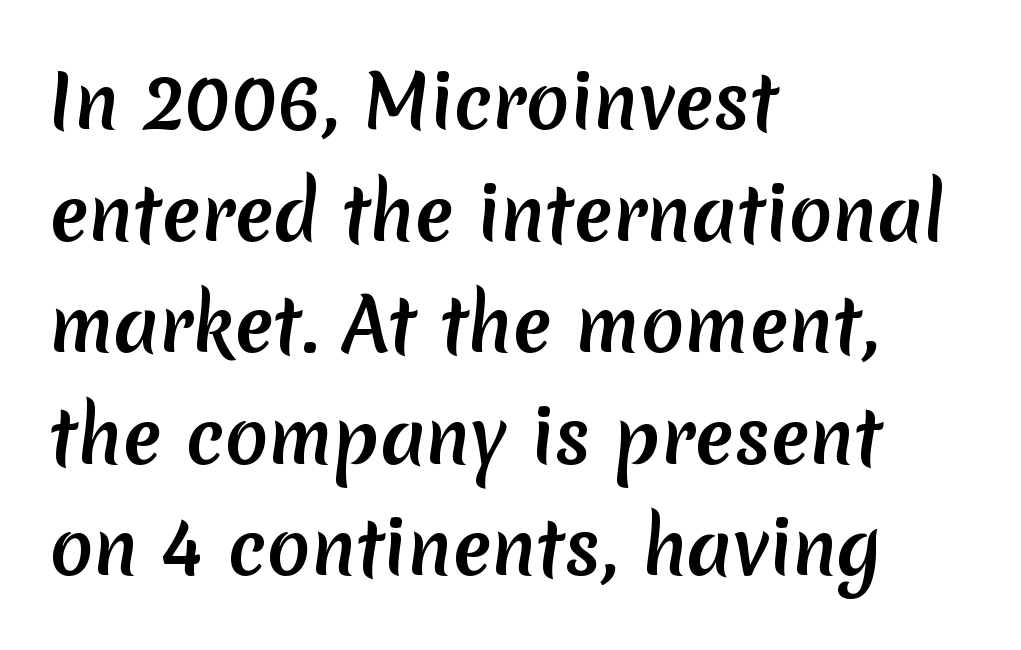
The image shows 72 px semibold sans-serif type; set left-aligned, normal line spacing (1.55x), normal letter spacing, not underlined; low stroke contrast and a medium x-height.
